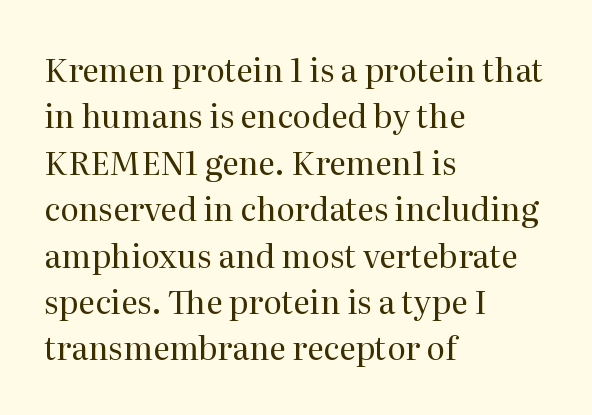
The image shows 32 px regular-weight serif type, upright; set left-aligned, normal line spacing (1.45x), normal letter spacing, not underlined; medium stroke contrast and a medium x-height.
